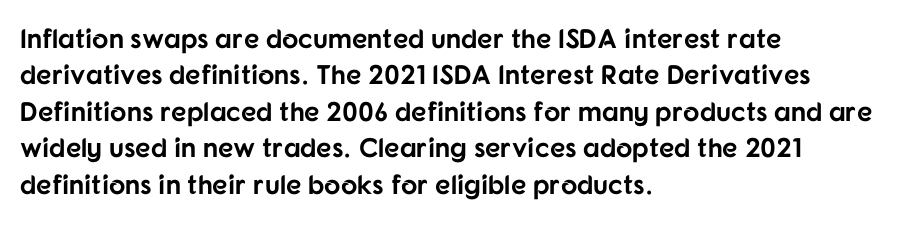
{"italic": "no", "bold": "yes", "underline": "no", "align": "left", "line_spacing": "normal", "line_spacing_ratio": 1.35, "letter_spacing": "normal", "letter_spacing_em": 0.0, "glyph_px": 27}
